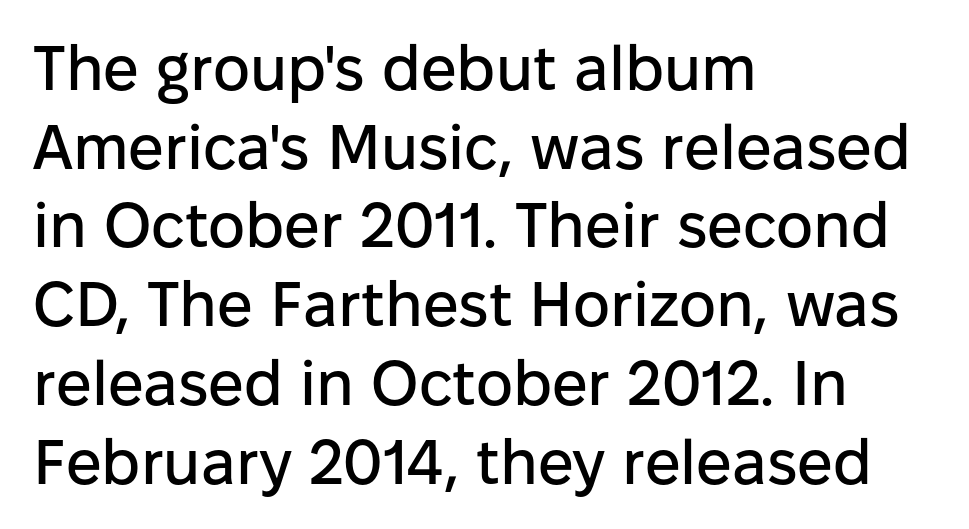
{"serif": "no", "italic": "no", "width": "normal", "stroke_contrast": "low", "x_height": "medium", "monospaced": "no", "underline": "no", "align": "left", "line_spacing": "normal", "line_spacing_ratio": 1.25, "letter_spacing": "normal", "letter_spacing_em": 0.0, "glyph_px": 63}
